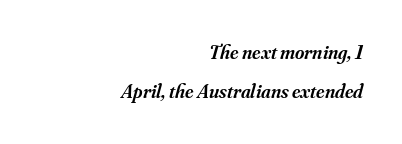
Honestly, the rows look like they've been pulled way apart. The specimen reads as italic at a glance. Compared with typical body copy, the letter spacing here is the same. One-word summary of the alignment: right. Stroke thickness is moderately raised; the sample reads as semibold.
